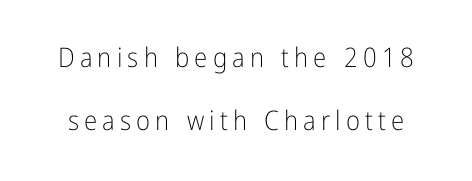
Baseline-to-baseline distance is far greater than the letter height. Rule under the text: the space is simply empty. These lines were composed using upright roman letters. The strokes are not fattened; the text isn't bold.
